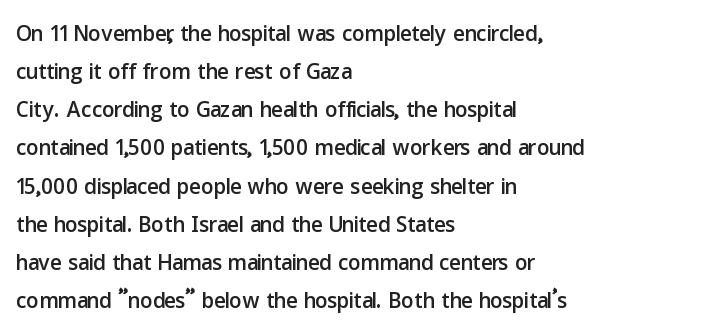
Q: Is the text italic (slanted)? A: No, it is upright.
Q: Is the typeface a serif or a sans-serif typeface? A: Sans-serif.
Q: Is the text underlined? A: No.
Q: How is the paragraph aligned? A: Left-aligned.
Q: Is the spacing between letters normal or unusually wide? A: Normal.
Q: Width (condensed, normal, or wide)? A: Normal.
Q: Stroke contrast? A: Low.
Q: x-height? A: Medium.
Q: Monospaced? A: No.
